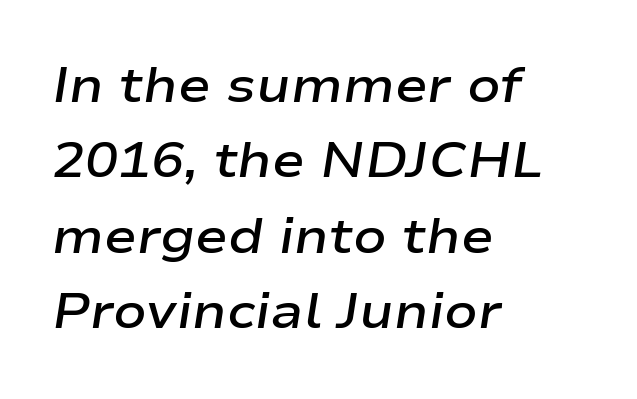
Q: Is the text bold? A: Semi-bold.
Q: Is the text italic (slanted)? A: Yes, it leans right by about 9 degrees.
Q: Is the text underlined? A: No.
Q: How is the paragraph aligned? A: Left-aligned.
Q: Is the spacing between letters normal or unusually wide? A: Normal.
Q: Is the spacing between lines tight, normal or loose? A: Normal.
Q: Width (condensed, normal, or wide)? A: Wide.
Q: Stroke contrast? A: Low.
Q: x-height? A: Medium.
Q: Monospaced? A: No.
